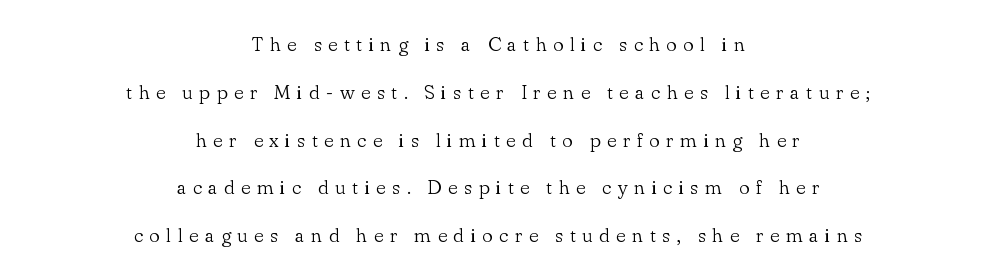
The image shows 20 px text type, upright; set centered, loose line spacing (2.39x), unusually wide letter spacing (+0.32 em), not underlined.
